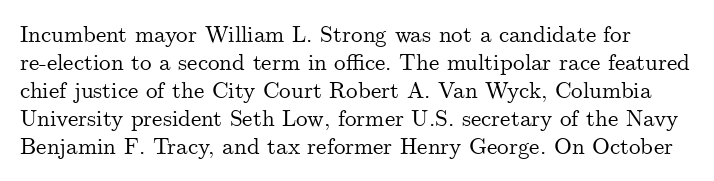
The image shows 23 px text type, upright; set line spacing 1.22x, normal letter spacing, not underlined.
